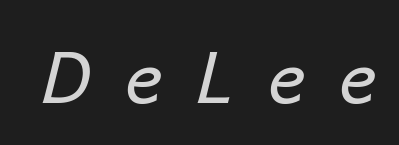
The image shows 72 px regular-weight type, italic (leaning right); set unusually wide letter spacing (+0.48 em), not underlined; low stroke contrast and a medium x-height.
